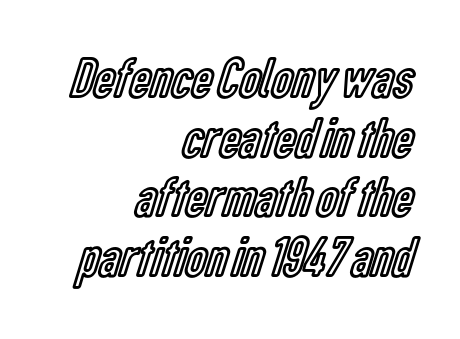
The image shows 58 px condensed type; set right-aligned, tight line spacing (1.03x), normal letter spacing, not underlined; a medium x-height.
